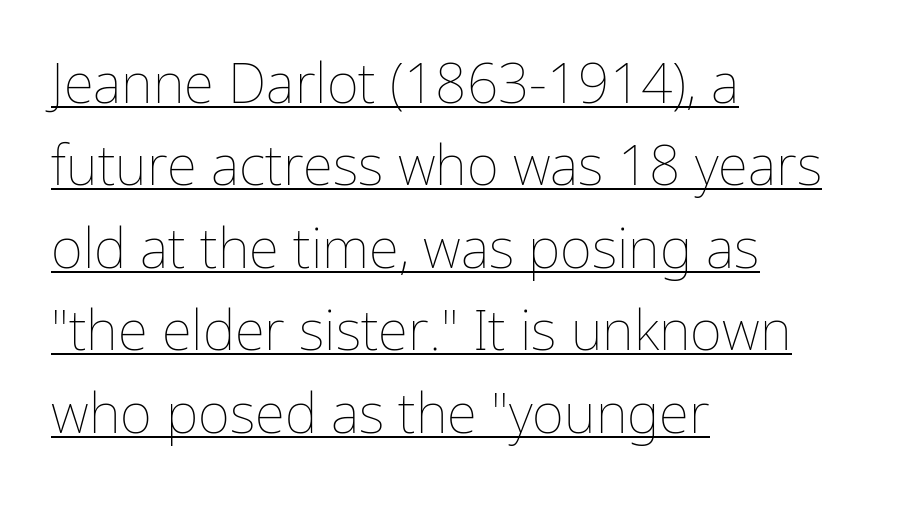
The image shows 55 px thin type, upright; set left-aligned, normal line spacing (1.5x), normal letter spacing, underlined; low stroke contrast and a medium x-height.
